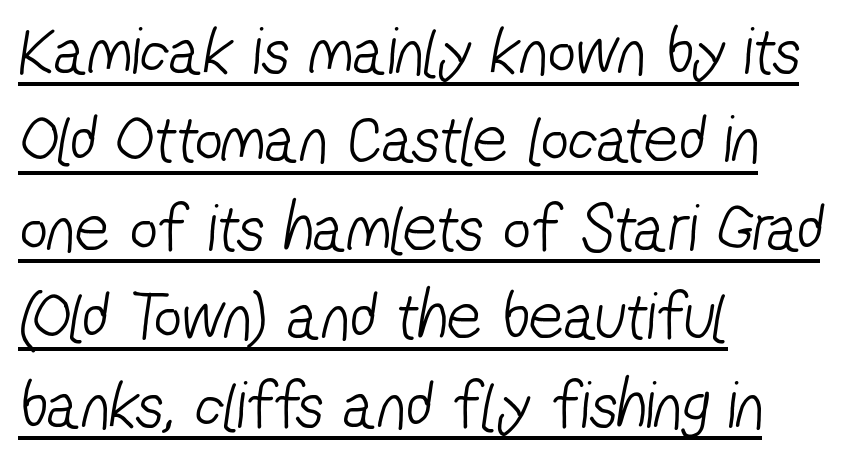
No chunkiness to these letters — they're not bold. Nothing unusual about the tracking: characters are spaced as the font intends. The letters carry no serifs — their stems end cleanly without finishing strokes. You can see a thin bar hugging the bottom of the glyphs.
